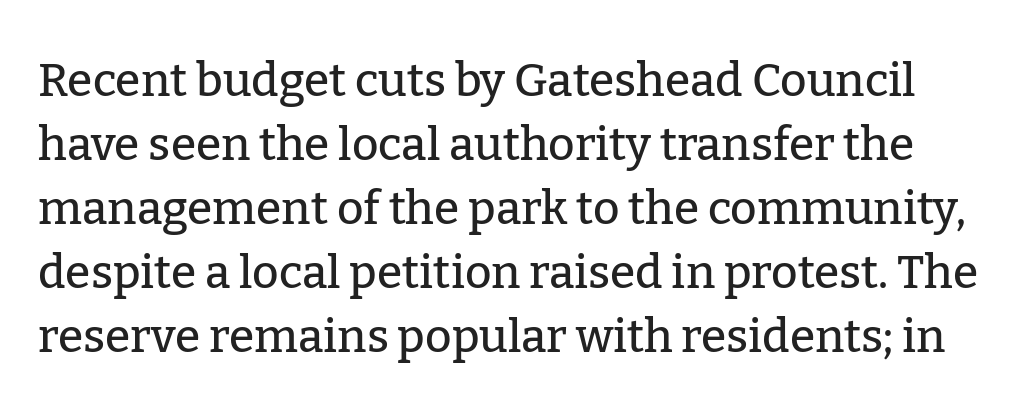
The image shows 46 px serif type, upright; set normal line spacing (1.39x), normal letter spacing, not underlined; low stroke contrast and a medium x-height.
